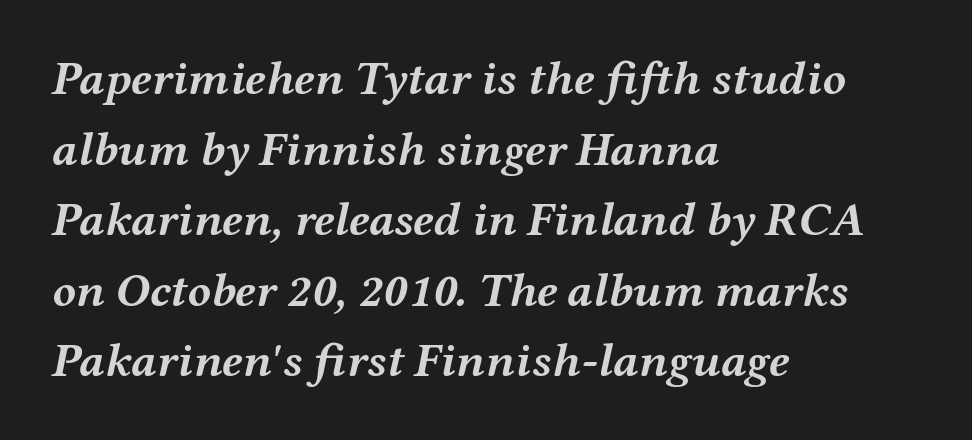
The image shows 48 px semibold, wide type, italic (leaning right); set left-aligned, normal line spacing (1.47x), normal letter spacing, not underlined; medium stroke contrast and a medium x-height.
